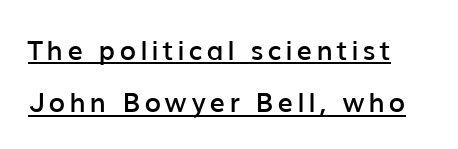
{"italic": "no", "bold": "semi", "underline": "yes", "line_spacing": "loose", "line_spacing_ratio": 1.94, "glyph_px": 27}
